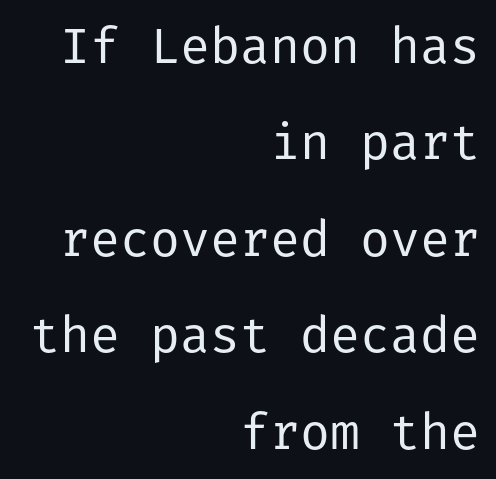
Q: Is the text bold? A: No.
Q: Is the text italic (slanted)? A: No, it is upright.
Q: Is the typeface a serif or a sans-serif typeface? A: Sans-serif.
Q: Is the text underlined? A: No.
Q: How is the paragraph aligned? A: Right-aligned.
Q: Is the spacing between letters normal or unusually wide? A: Normal.
Q: Is the spacing between lines tight, normal or loose? A: Loose.
Q: Width (condensed, normal, or wide)? A: Normal.
Q: Stroke contrast? A: Low.
Q: x-height? A: Medium.
